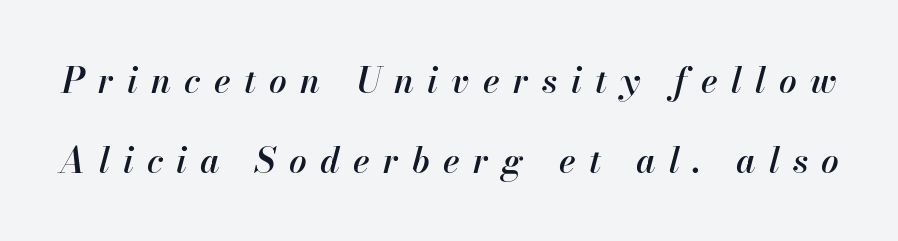
Summary of vertical rhythm: relaxed, with wide interline spacing. A typesetter would call this heavily tracked-out type. These lines were composed using italics. Weight: semibold (demi).
